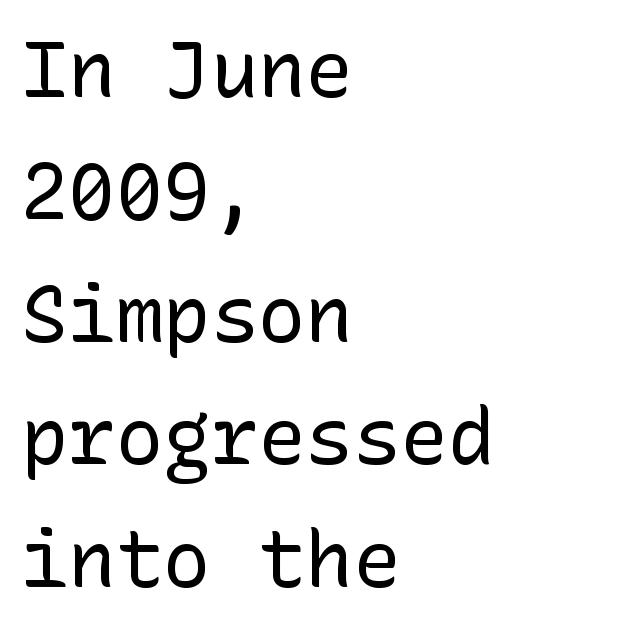
{"serif": "no", "italic": "no", "bold": "no", "weight": "regular", "width": "normal", "stroke_contrast": "low", "x_height": "medium", "underline": "no", "align": "left", "line_spacing": "normal", "line_spacing_ratio": 1.55, "letter_spacing": "normal", "letter_spacing_em": 0.0, "glyph_px": 79}
